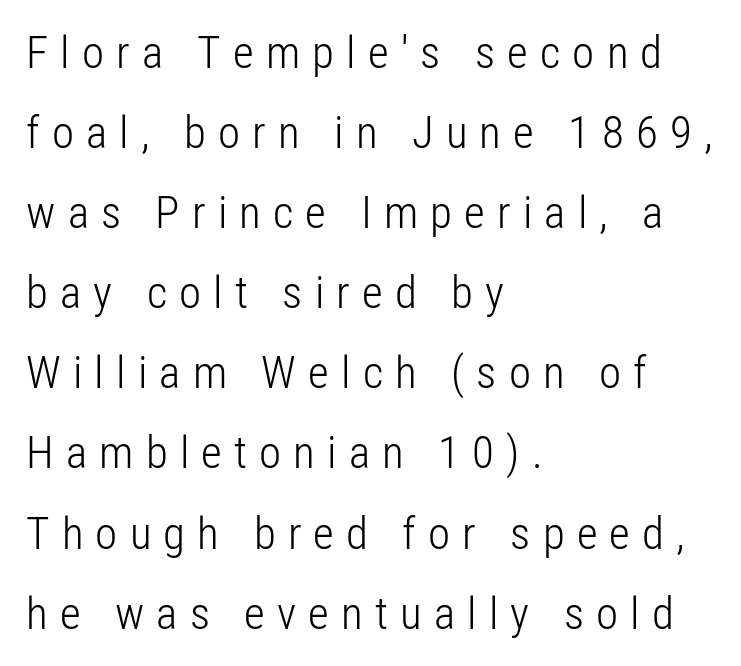
{"serif": "no", "italic": "no", "bold": "no", "weight": "light", "width": "condensed", "stroke_contrast": "low", "x_height": "medium", "monospaced": "no", "underline": "no", "align": "left", "line_spacing_ratio": 1.78, "letter_spacing": "wide", "letter_spacing_em": 0.27, "glyph_px": 45}
